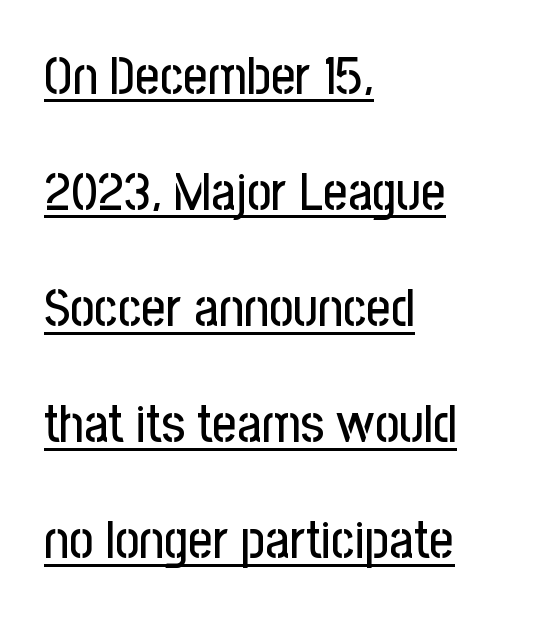
{"serif": "no", "italic": "no", "width": "condensed", "stroke_contrast": "low", "x_height": "medium", "monospaced": "no", "underline": "yes", "align": "left", "line_spacing": "loose", "line_spacing_ratio": 2.19, "letter_spacing": "normal", "letter_spacing_em": 0.0, "glyph_px": 53}
